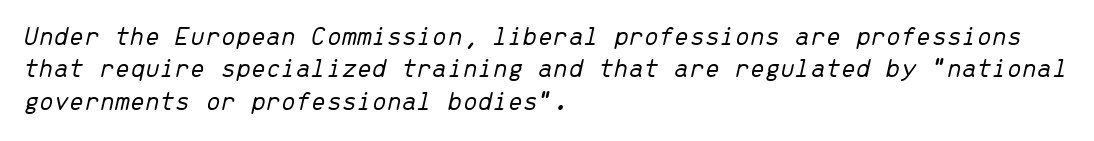
{"italic": "yes", "lean": "right", "slant_degrees": 13, "bold": "no", "underline": "no", "align": "left", "line_spacing_ratio": 1.2, "letter_spacing": "normal", "letter_spacing_em": 0.0, "glyph_px": 27}
